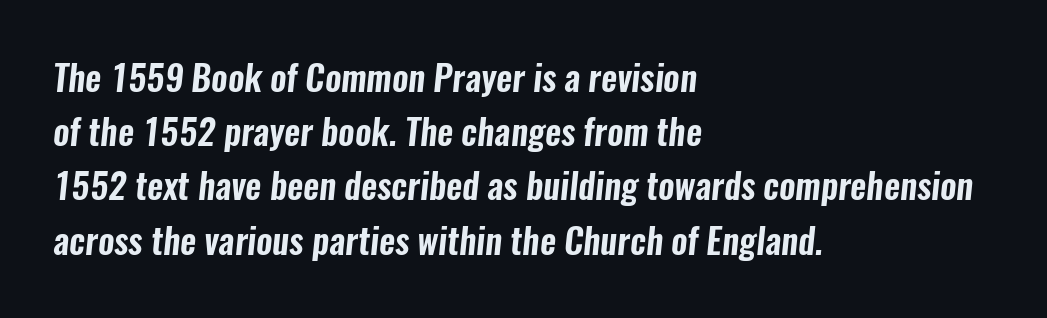
Q: Is the typeface a serif or a sans-serif typeface? A: Sans-serif.
Q: Is the text underlined? A: No.
Q: How is the paragraph aligned? A: Left-aligned.
Q: Is the spacing between letters normal or unusually wide? A: Normal.
Q: Is the spacing between lines tight, normal or loose? A: Normal.
Q: Width (condensed, normal, or wide)? A: Condensed.
Q: Stroke contrast? A: Low.
Q: x-height? A: Medium.
Q: Monospaced? A: No.
